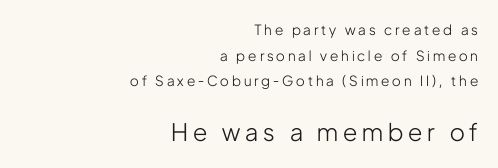
The image shows 24 px text type, upright; set right-aligned, line spacing 1.83x, unusually wide letter spacing (+0.21 em), not underlined; the second (bottom) block is 1.71x larger.
